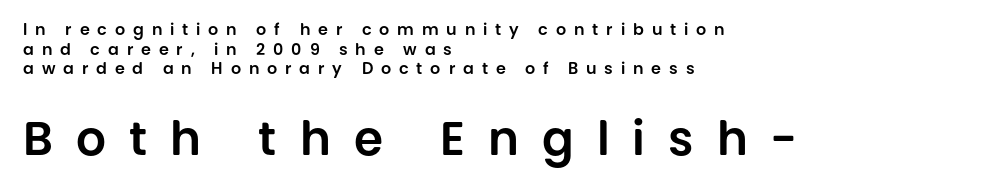
The image shows 47 px sans-serif type, upright; set left-aligned, line spacing 1.23x, unusually wide letter spacing (+0.49 em), not underlined; the second (bottom) block is 2.94x larger; low stroke contrast and a large x-height.
